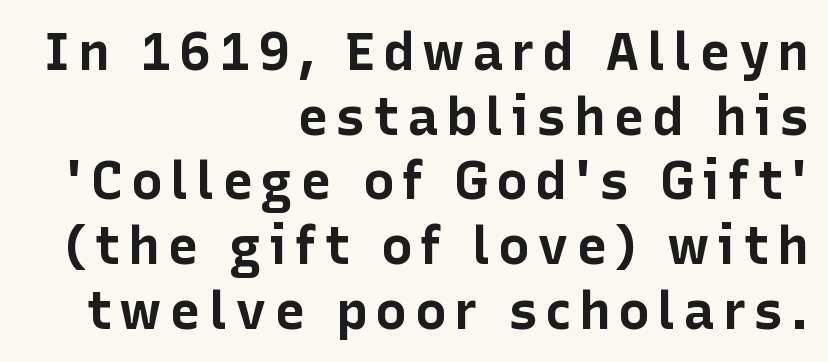
{"serif": "no", "italic": "no", "bold": "yes", "weight": "bold", "width": "normal", "stroke_contrast": "low", "x_height": "medium", "monospaced": "no", "underline": "no", "align": "right", "line_spacing_ratio": 1.22, "glyph_px": 53}
